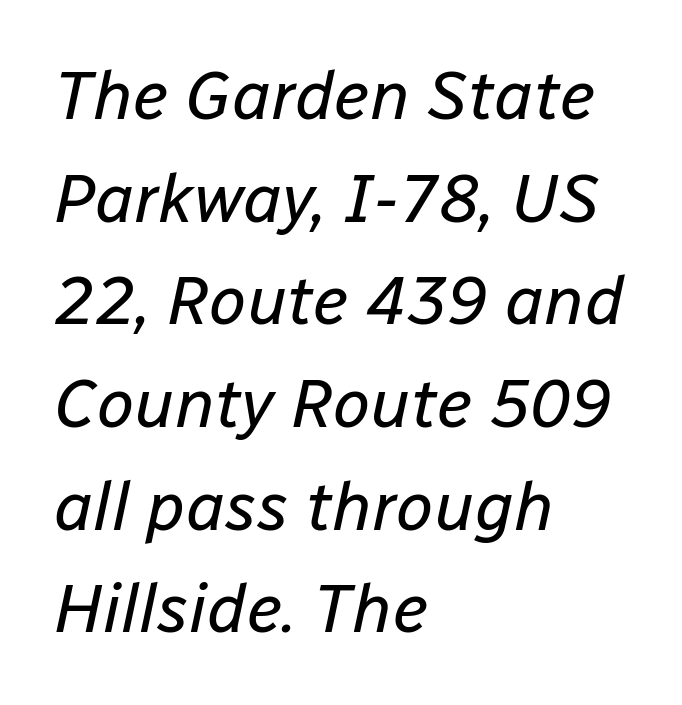
Q: Is the text bold? A: No.
Q: Is the text italic (slanted)? A: Yes, it leans right by about 12 degrees.
Q: Is the text underlined? A: No.
Q: How is the paragraph aligned? A: Left-aligned.
Q: Is the spacing between letters normal or unusually wide? A: Normal.
Q: Is the spacing between lines tight, normal or loose? A: Normal.
Q: Width (condensed, normal, or wide)? A: Normal.
Q: Stroke contrast? A: Low.
Q: x-height? A: Medium.
Q: Monospaced? A: No.
